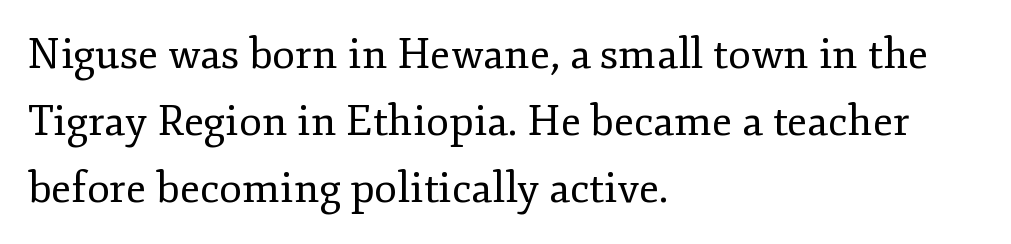
{"serif": "yes", "italic": "no", "bold": "no", "weight": "regular", "width": "normal", "stroke_contrast": "low", "x_height": "small", "monospaced": "no", "underline": "no", "align": "left", "line_spacing": "normal", "line_spacing_ratio": 1.6, "letter_spacing": "normal", "letter_spacing_em": 0.0, "glyph_px": 42}
